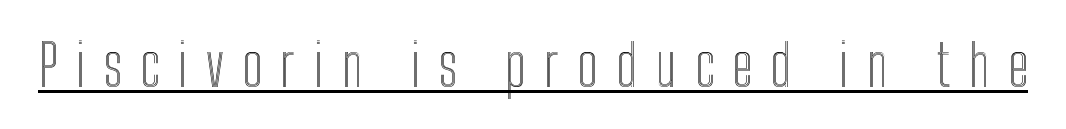
Q: Is the text italic (slanted)? A: No, it is upright.
Q: Is the text underlined? A: Yes.
Q: Is the spacing between letters normal or unusually wide? A: Unusually wide.
Q: Width (condensed, normal, or wide)? A: Condensed.
Q: x-height? A: Medium.
Q: Monospaced? A: No.
